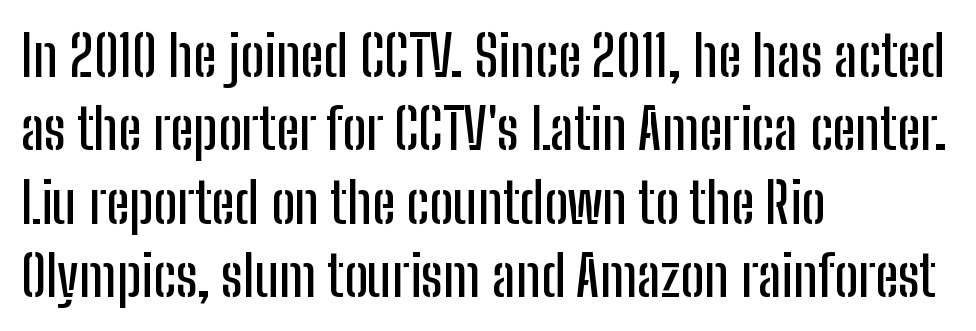
{"serif": "no", "italic": "no", "width": "condensed", "stroke_contrast": "low", "x_height": "medium", "monospaced": "no", "underline": "no", "align": "left", "line_spacing": "normal", "line_spacing_ratio": 1.31, "letter_spacing": "normal", "letter_spacing_em": 0.0, "glyph_px": 56}
